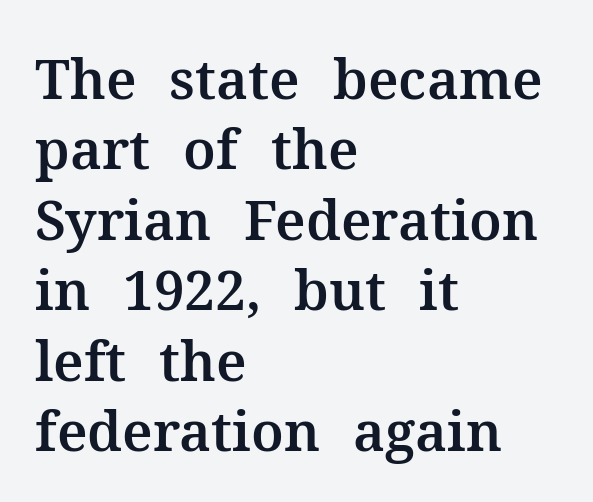
The image shows 55 px serif type, upright; set left-aligned, normal line spacing (1.28x), normal letter spacing, not underlined; medium stroke contrast and a medium x-height.
